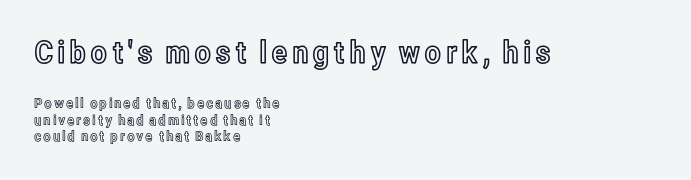
The image shows 31 px condensed type, upright; set left-aligned, line spacing 1.18x, not underlined; the first (top) block is 2.21x larger; a medium x-height.
